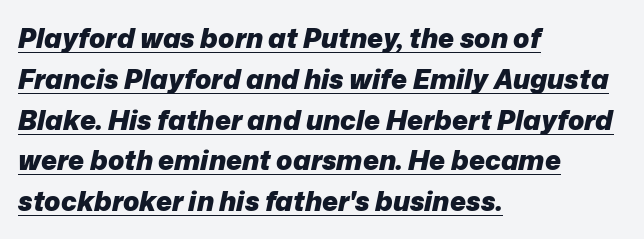
Q: Is the text bold? A: Yes.
Q: Is the text italic (slanted)? A: Yes, it leans right by about 12 degrees.
Q: Is the text underlined? A: Yes.
Q: How is the paragraph aligned? A: Left-aligned.
Q: Is the spacing between letters normal or unusually wide? A: Normal.
Q: Is the spacing between lines tight, normal or loose? A: Normal.
